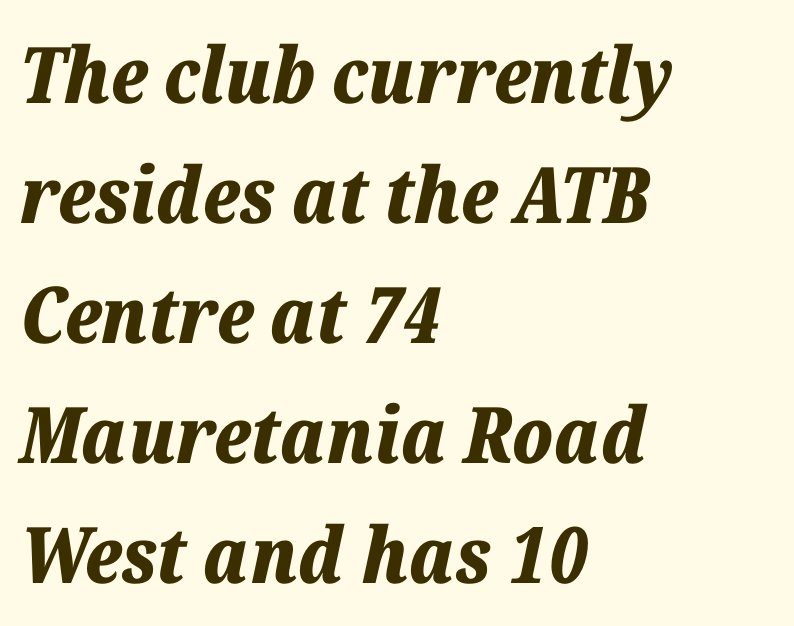
Q: Is the text bold? A: Yes.
Q: Is the text italic (slanted)? A: Yes, it leans right by about 12 degrees.
Q: Is the text underlined? A: No.
Q: How is the paragraph aligned? A: Left-aligned.
Q: Is the spacing between letters normal or unusually wide? A: Normal.
Q: Is the spacing between lines tight, normal or loose? A: Normal.
Q: Width (condensed, normal, or wide)? A: Normal.
Q: Stroke contrast? A: Low.
Q: x-height? A: Medium.
Q: Monospaced? A: No.
